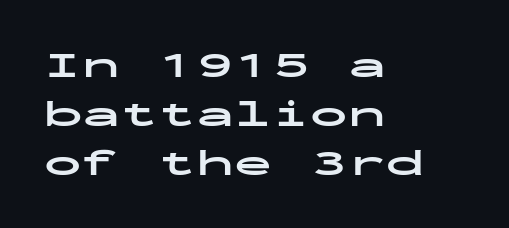
The image shows 38 px bold, wide sans-serif type, upright, monospaced; set left-aligned, normal line spacing (1.29x), normal letter spacing, not underlined; low stroke contrast and a medium x-height.
